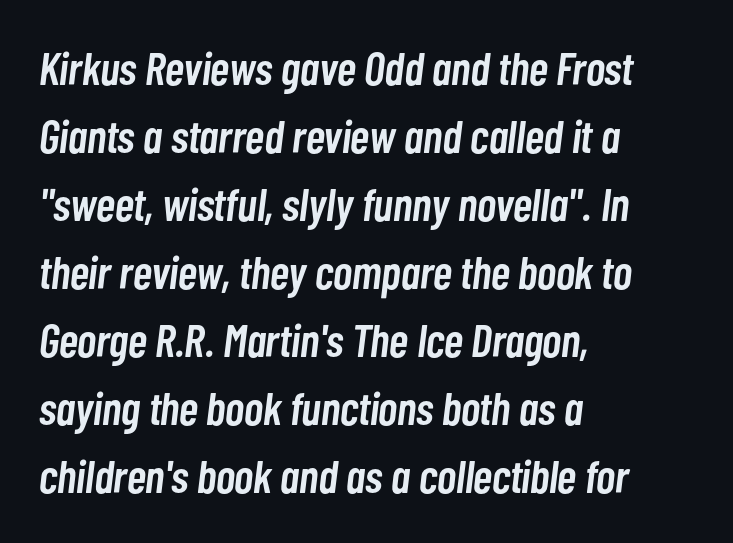
Is this a fixed-width face? No — the glyphs have proportional, varying widths. Does the copy run flush right? No — it runs flush left. Only glyphs here, with clear space below each row. Is the type bold? Partly — it's a semibold, heavier than regular but not fully bold. In terms of posture, this sample is oblique. The face used here is rendered with its standard letterfit.
